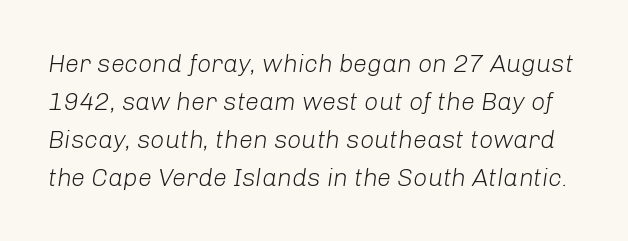
{"italic": "yes", "lean": "right", "slant_degrees": 8, "bold": "no", "underline": "no", "line_spacing": "normal", "line_spacing_ratio": 1.52, "letter_spacing": "normal", "letter_spacing_em": 0.0, "glyph_px": 25}
